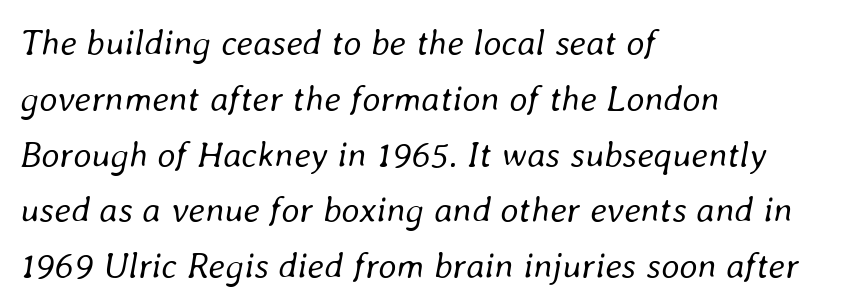
Q: Is the text bold? A: No.
Q: Is the text italic (slanted)? A: Yes, it leans right by about 8 degrees.
Q: Is the text underlined? A: No.
Q: How is the paragraph aligned? A: Left-aligned.
Q: Is the spacing between letters normal or unusually wide? A: Normal.
Q: Is the spacing between lines tight, normal or loose? A: Normal.
Q: Width (condensed, normal, or wide)? A: Normal.
Q: Stroke contrast? A: Low.
Q: x-height? A: Medium.
Q: Monospaced? A: No.
